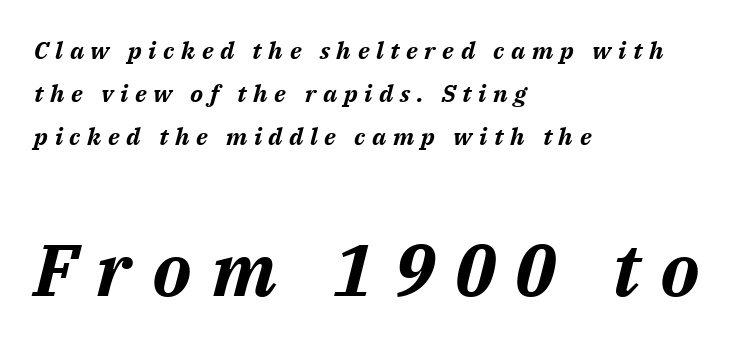
The image shows 73 px bold type, italic (leaning right); set left-aligned, line spacing 1.79x, unusually wide letter spacing (+0.28 em), not underlined; the second (bottom) block is 3.04x larger; medium stroke contrast and a medium x-height.
